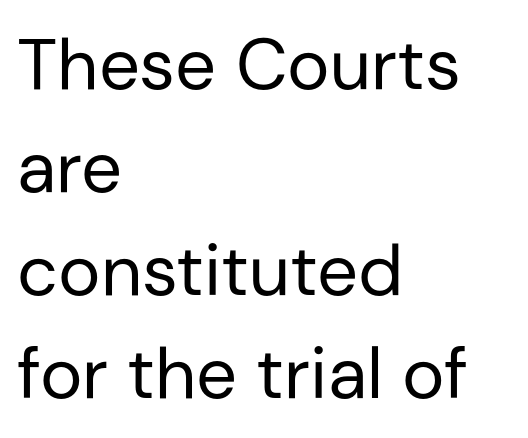
The image shows 72 px regular-weight sans-serif type, upright; set left-aligned, normal line spacing (1.43x), normal letter spacing, not underlined; low stroke contrast and a medium x-height.
